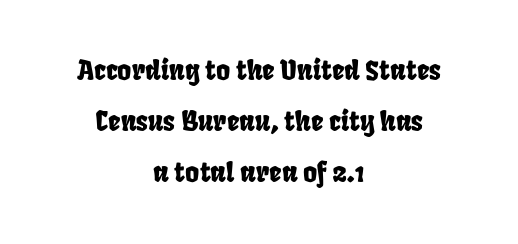
The image shows 27 px text type; set centered, line spacing 1.89x, normal letter spacing, not underlined.
